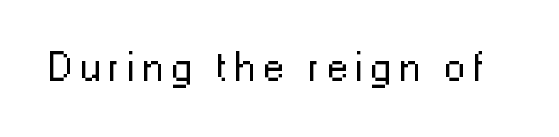
No italicization has been applied; the sample stays upright. Do the characters align in a grid? No, the font is proportional. Vertical stems look standard width or narrower in stroke. Has an underline been added? It has not. The rendering shows plain stroke endings on the letterforms — a sans-serif design.
